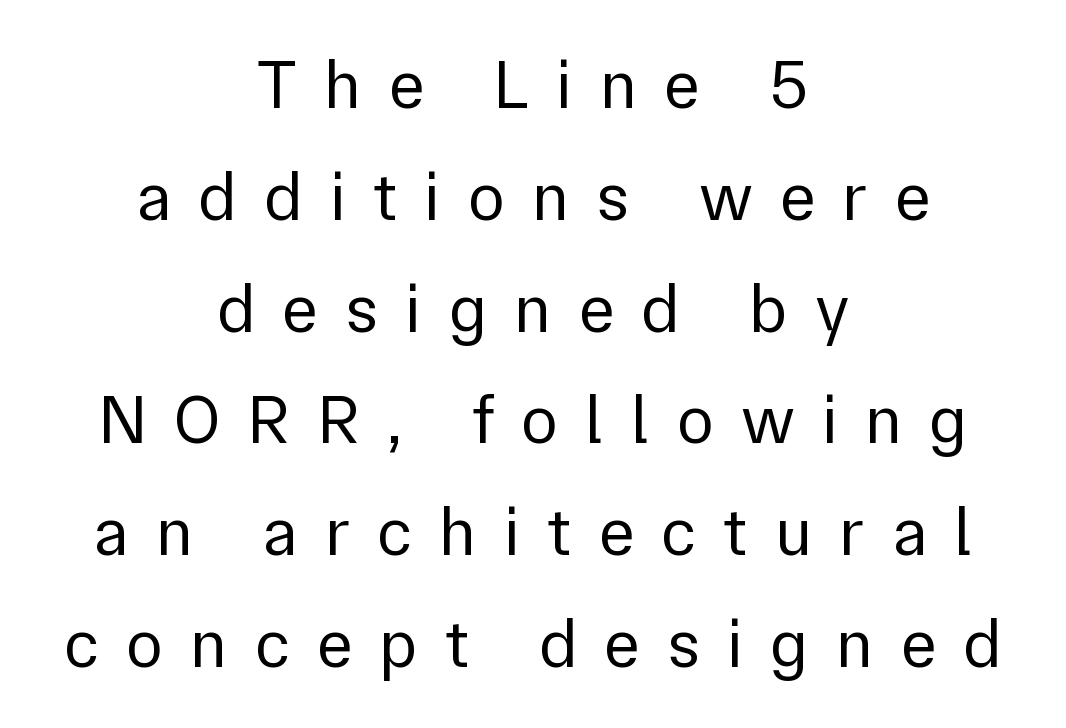
The image shows 69 px regular-weight sans-serif type, upright; set centered, normal line spacing (1.62x), unusually wide letter spacing (+0.39 em), not underlined; low stroke contrast and a medium x-height.
